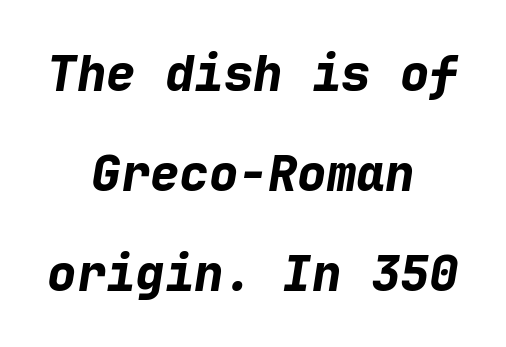
Q: Is the text bold? A: Yes.
Q: Is the text italic (slanted)? A: Yes, it leans right by about 9 degrees.
Q: Is the text underlined? A: No.
Q: How is the paragraph aligned? A: Centered.
Q: Is the spacing between letters normal or unusually wide? A: Normal.
Q: Is the spacing between lines tight, normal or loose? A: Loose.
Q: Width (condensed, normal, or wide)? A: Normal.
Q: Stroke contrast? A: Low.
Q: x-height? A: Medium.
Q: Monospaced? A: Yes.
